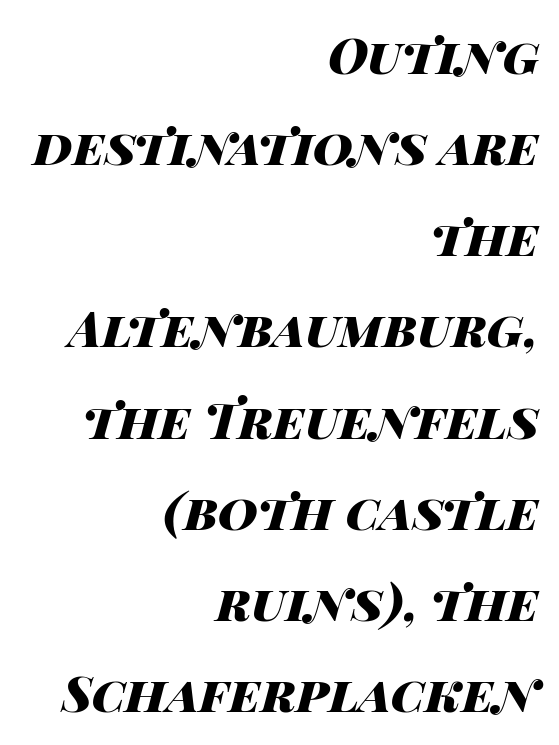
Q: Is the text bold? A: Yes.
Q: Is the text italic (slanted)? A: Yes, it leans right by about 14 degrees.
Q: Is the text underlined? A: No.
Q: How is the paragraph aligned? A: Right-aligned.
Q: Is the spacing between letters normal or unusually wide? A: Normal.
Q: Width (condensed, normal, or wide)? A: Wide.
Q: Stroke contrast? A: High.
Q: x-height? A: Large.
Q: Monospaced? A: No.
